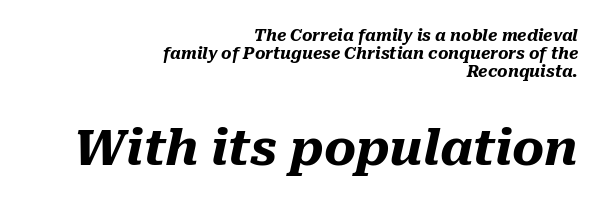
Q: Is the text bold? A: Yes.
Q: Is the text italic (slanted)? A: Yes, it leans right by about 10 degrees.
Q: Is the text underlined? A: No.
Q: How is the paragraph aligned? A: Right-aligned.
Q: Is the spacing between letters normal or unusually wide? A: Normal.
Q: Is the spacing between lines tight, normal or loose? A: Tight.
Q: Which block of text is set in a larger size, the first (top) or the second (bottom)? A: The second (bottom) one.
Q: Width (condensed, normal, or wide)? A: Normal.
Q: Stroke contrast? A: Medium.
Q: x-height? A: Medium.
Q: Monospaced? A: No.
